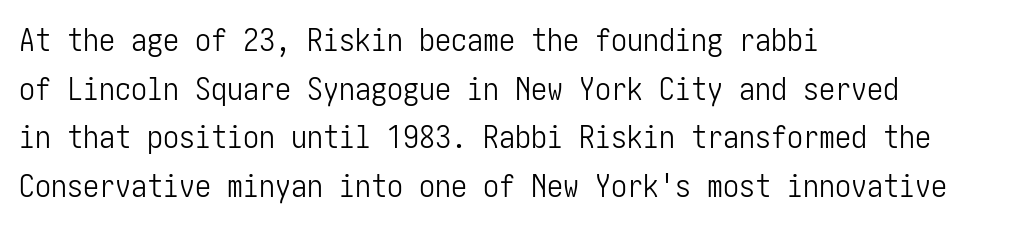
If you drew a line through each stem, it would be perfectly vertical. Unlike a traditional serif, this face leaves its strokes unadorned. Only glyphs here, with clear space below each row. Horizontal bands of white between lines are of average thickness. Standard letterfit; no display-style spreading of the glyphs.
